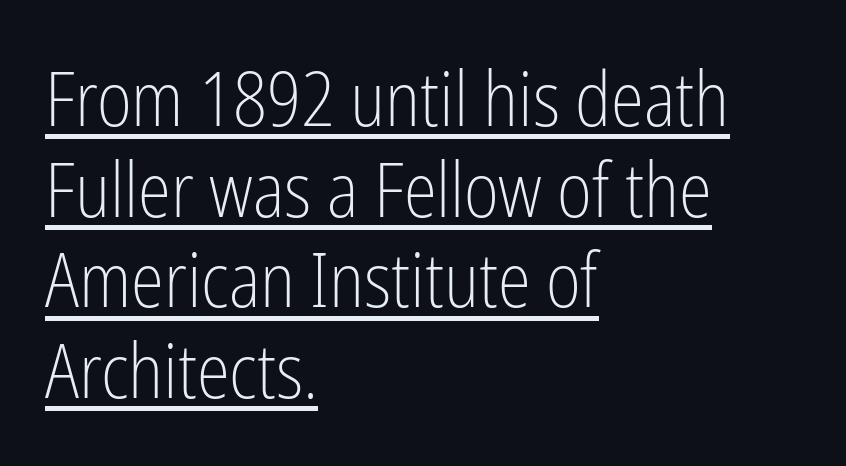
The typesetter chose a ragged-right arrangement here. The font sits on the lighter half of the weight spectrum, regular included. These lines keep a tight, regular rhythm from letter to letter. This sample carries an underscore along the baseline area. Stroke terminals: plain, sans-serif. The passage shown is typed in a proportional face where columns would drift.
